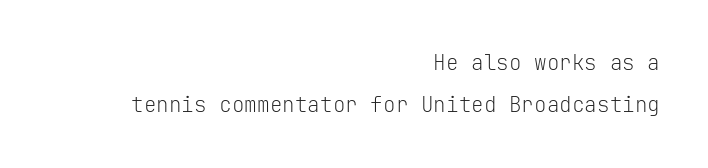
A typesetter would mark this as roman, not italic. Has an underline been added? It has not. Ink coverage per letter is moderate at most. The text block is weighted toward the right margin, trailing off unevenly leftward.
